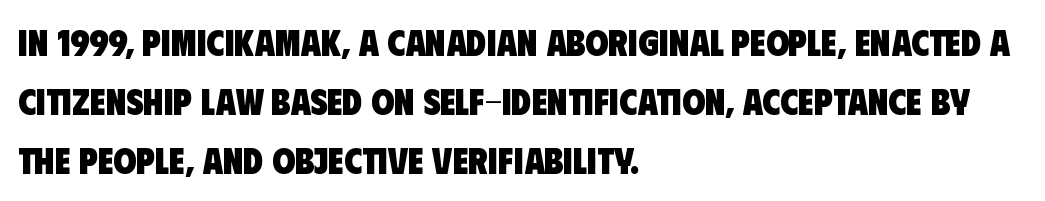
Note the varied advance widths — an 'i' is clearly narrower than an 'm'. Leading: standard. Weight: bold. Does extra space separate the letters? No, they use regular spacing. Classification — sans serif.
